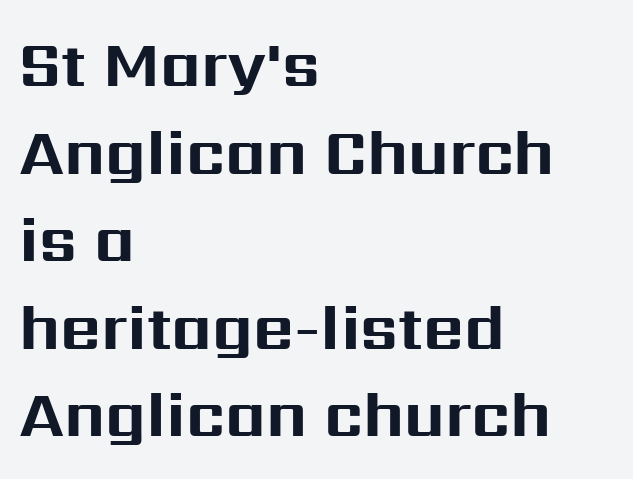
Standard letterfit; no display-style spreading of the glyphs. Is this a fixed-width face? No — the glyphs have proportional, varying widths. These lines were composed using upright roman letters. Type without underlining. Each line starts at the same left margin while the right side varies. The type family on display is of the sans-serif kind.
